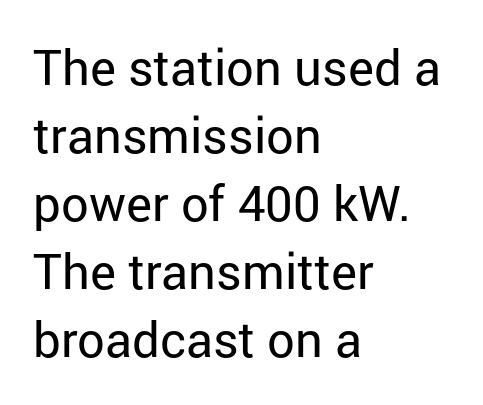
{"serif": "no", "italic": "no", "bold": "no", "weight": "regular", "width": "normal", "stroke_contrast": "low", "x_height": "medium", "monospaced": "no", "underline": "no", "align": "left", "line_spacing": "normal", "line_spacing_ratio": 1.39, "letter_spacing": "normal", "letter_spacing_em": 0.0, "glyph_px": 49}
